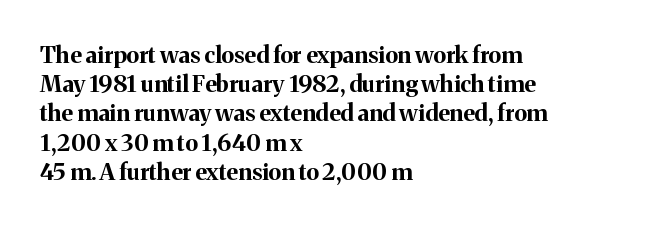
Is the block centered? No — it sits flush against the left margin. Strong, thick strokes mark this as bold type. Plain, unruled lines of type. Nothing unusual about the tracking: characters are spaced as the font intends. When letters stand straight like this, we call the style roman or upright. One glance says typical: line gaps are just what's usual.
